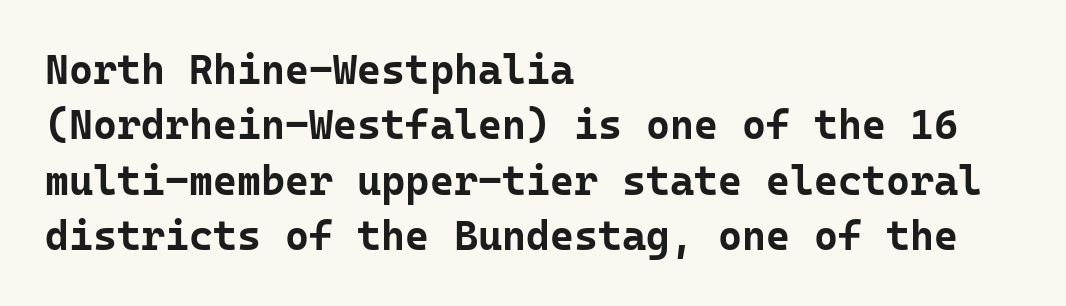
Q: Is the text bold? A: Yes.
Q: Is the text italic (slanted)? A: No, it is upright.
Q: Is the typeface a serif or a sans-serif typeface? A: Sans-serif.
Q: Is the text underlined? A: No.
Q: How is the paragraph aligned? A: Left-aligned.
Q: Is the spacing between letters normal or unusually wide? A: Normal.
Q: Is the spacing between lines tight, normal or loose? A: Normal.
Q: Width (condensed, normal, or wide)? A: Normal.
Q: Stroke contrast? A: Low.
Q: x-height? A: Medium.
Q: Monospaced? A: Yes.
